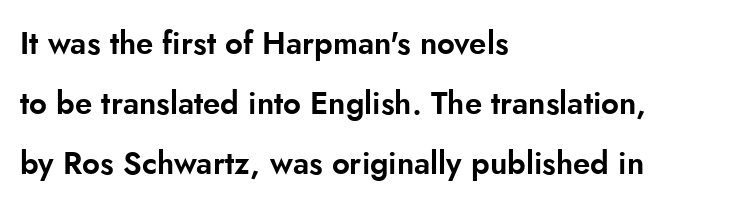
Q: Is the text italic (slanted)? A: No, it is upright.
Q: Is the typeface a serif or a sans-serif typeface? A: Sans-serif.
Q: Is the text underlined? A: No.
Q: How is the paragraph aligned? A: Left-aligned.
Q: Is the spacing between letters normal or unusually wide? A: Normal.
Q: Is the spacing between lines tight, normal or loose? A: Loose.
Q: Width (condensed, normal, or wide)? A: Normal.
Q: Stroke contrast? A: Low.
Q: x-height? A: Small.
Q: Monospaced? A: No.
